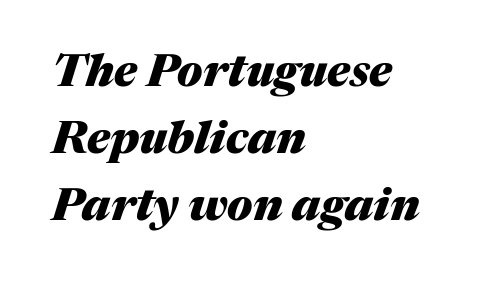
The typography opts for an oblique posture over an upright one. Is this a fixed-width face? No — the glyphs have proportional, varying widths. Every row of glyphs begins at an identical x-position on the left. Weight check: bold — yes, fully. The rendering keeps characters at their native spacing. Leading matches the norm, producing a regular column.
